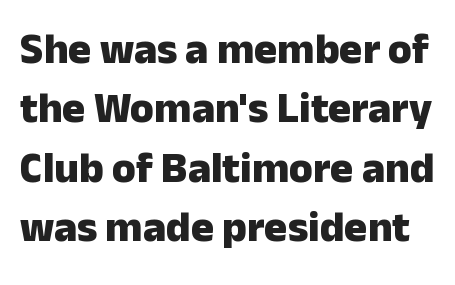
The lettering holds an erect, upright posture throughout. The passage shown is emphatically bold. Think of a printed novel: that variable character pitch is what you see here. There is no visible air inserted between adjacent glyphs. Bare-footed words on every line.
